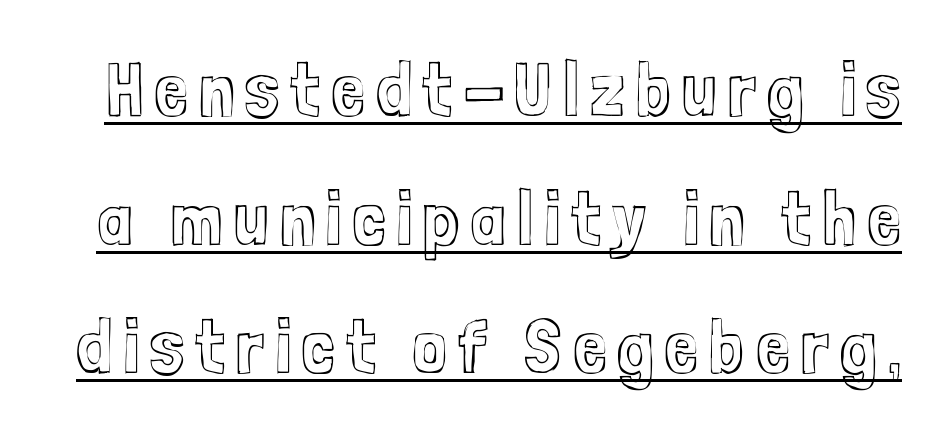
{"italic": "no", "width": "condensed", "x_height": "medium", "monospaced": "no", "underline": "yes", "line_spacing": "normal", "line_spacing_ratio": 1.67, "glyph_px": 77}
